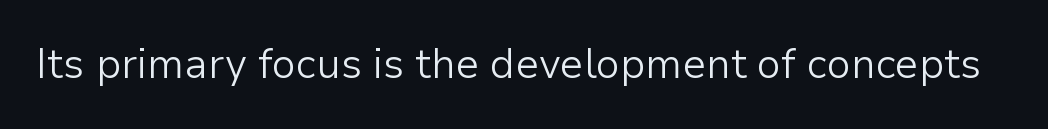
Q: Is the text bold? A: No.
Q: Is the text italic (slanted)? A: No, it is upright.
Q: Is the typeface a serif or a sans-serif typeface? A: Sans-serif.
Q: Is the text underlined? A: No.
Q: Is the spacing between letters normal or unusually wide? A: Normal.
Q: Width (condensed, normal, or wide)? A: Normal.
Q: Stroke contrast? A: Low.
Q: x-height? A: Medium.
Q: Monospaced? A: No.
